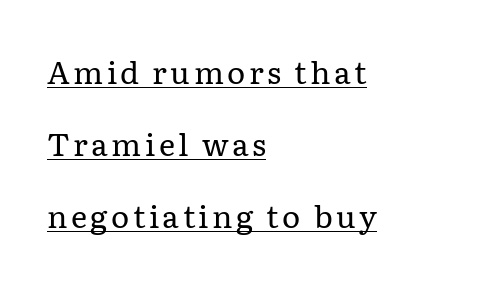
The image shows 31 px regular-weight serif type, upright; set left-aligned, loose line spacing (2.32x), underlined; low stroke contrast and a medium x-height.
